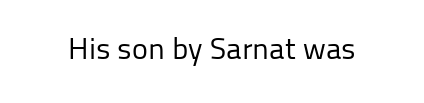
The image shows 30 px regular-weight sans-serif type, upright; set normal letter spacing, not underlined; low stroke contrast and a medium x-height.
